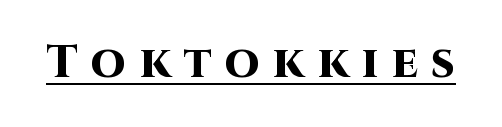
Here the designer chose a conventional face with non-uniform glyph widths. The lettering is marked with a stroke running underneath it. The type family on display is of the sans-serif kind. There is plenty of visible air inserted between adjacent glyphs.
